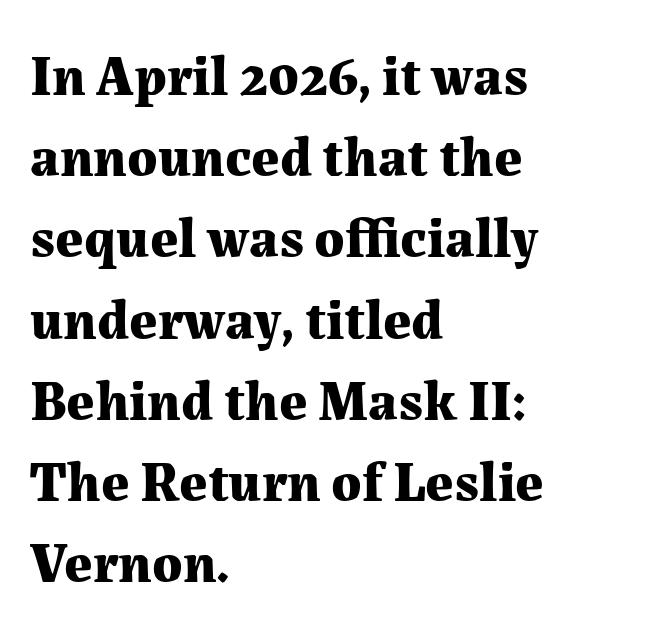
The image shows 56 px bold serif type, upright; set left-aligned, normal line spacing (1.45x), normal letter spacing, not underlined; medium stroke contrast and a medium x-height.
